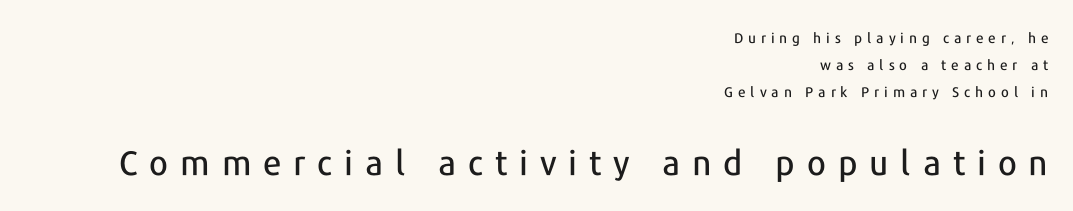
Honestly, there is no underline to notice here at all. Compared with typical paragraphs, the rows here are farther apart. The designer went with a sans here, leaving each stem footless. The letters stand straight up with perfectly vertical stems.
